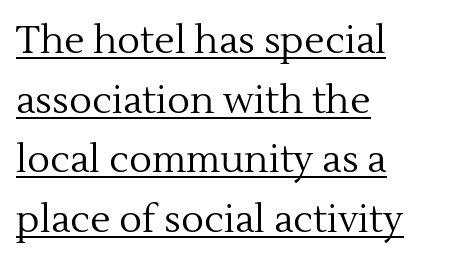
Q: Is the text bold? A: No.
Q: Is the text italic (slanted)? A: No, it is upright.
Q: Is the typeface a serif or a sans-serif typeface? A: Serif.
Q: Is the text underlined? A: Yes.
Q: How is the paragraph aligned? A: Left-aligned.
Q: Is the spacing between letters normal or unusually wide? A: Normal.
Q: Is the spacing between lines tight, normal or loose? A: Normal.
Q: Width (condensed, normal, or wide)? A: Normal.
Q: x-height? A: Medium.
Q: Monospaced? A: No.
